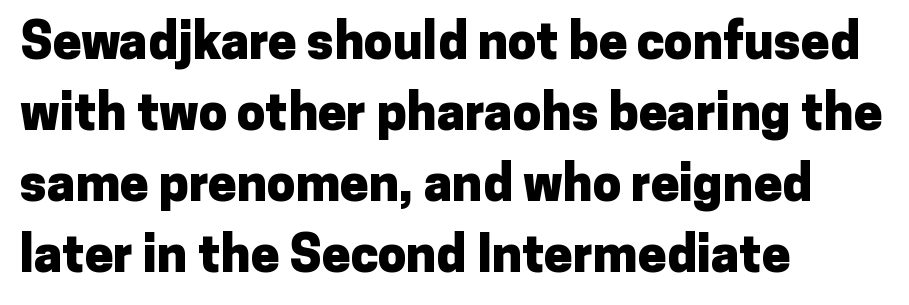
{"serif": "no", "italic": "no", "bold": "yes", "weight": "heavy", "width": "normal", "stroke_contrast": "low", "x_height": "medium", "monospaced": "no", "underline": "no", "align": "left", "line_spacing": "normal", "line_spacing_ratio": 1.39, "letter_spacing": "normal", "letter_spacing_em": 0.0, "glyph_px": 51}
